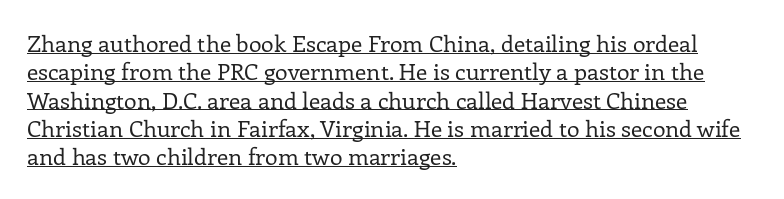
Q: Is the text bold? A: No.
Q: Is the text italic (slanted)? A: No, it is upright.
Q: Is the text underlined? A: Yes.
Q: How is the paragraph aligned? A: Left-aligned.
Q: Is the spacing between letters normal or unusually wide? A: Normal.
